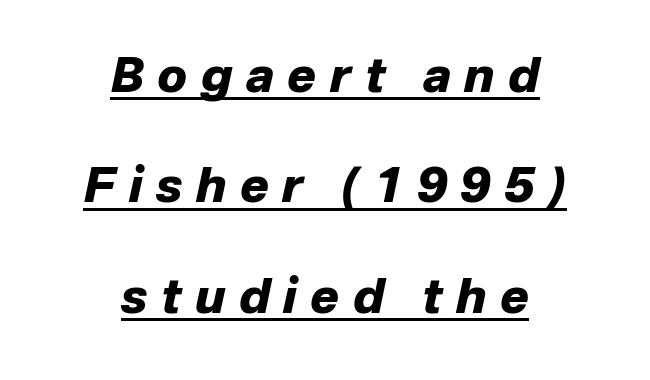
{"italic": "yes", "lean": "right", "slant_degrees": 12, "bold": "yes", "weight": "heavy", "width": "normal", "stroke_contrast": "low", "x_height": "medium", "monospaced": "no", "underline": "yes", "align": "center", "line_spacing": "loose", "line_spacing_ratio": 2.3, "letter_spacing": "wide", "letter_spacing_em": 0.28, "glyph_px": 48}
